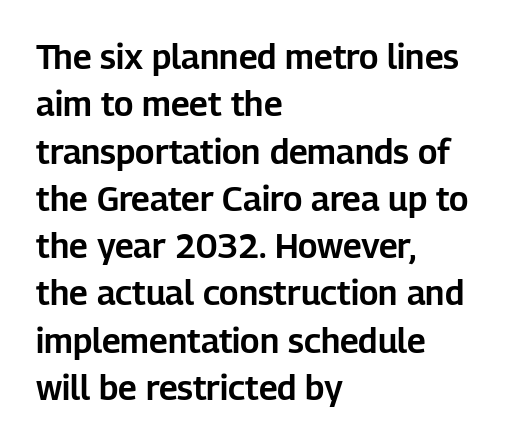
Q: Is the text italic (slanted)? A: No, it is upright.
Q: Is the typeface a serif or a sans-serif typeface? A: Sans-serif.
Q: Is the text underlined? A: No.
Q: How is the paragraph aligned? A: Left-aligned.
Q: Is the spacing between letters normal or unusually wide? A: Normal.
Q: Is the spacing between lines tight, normal or loose? A: Normal.
Q: Width (condensed, normal, or wide)? A: Normal.
Q: Stroke contrast? A: Low.
Q: x-height? A: Medium.
Q: Monospaced? A: No.
